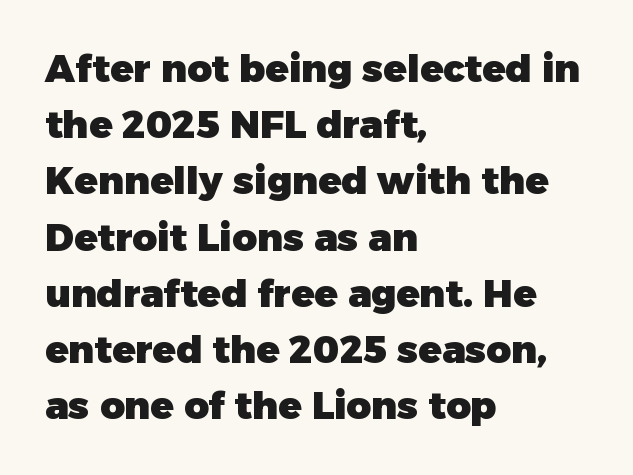
Interline gaps are of average width in this sample. All the whitespace from short lines collects on the right. Weight: bold. Varying glyph widths throughout — classic text-font behaviour. Each word holds together tightly as a unit, with standard inter-letter gaps. The space directly below the letters is spotless.
